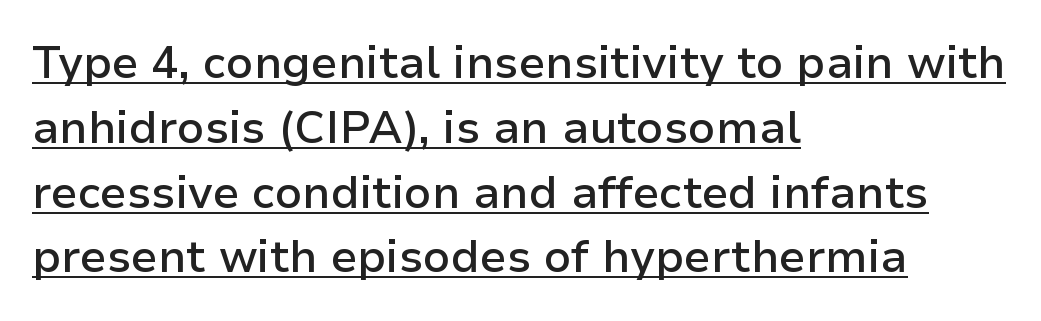
Q: Is the text bold? A: Semi-bold.
Q: Is the text italic (slanted)? A: No, it is upright.
Q: Is the typeface a serif or a sans-serif typeface? A: Sans-serif.
Q: Is the text underlined? A: Yes.
Q: How is the paragraph aligned? A: Left-aligned.
Q: Is the spacing between letters normal or unusually wide? A: Normal.
Q: Is the spacing between lines tight, normal or loose? A: Normal.
Q: Width (condensed, normal, or wide)? A: Normal.
Q: Stroke contrast? A: Low.
Q: x-height? A: Medium.
Q: Monospaced? A: No.
